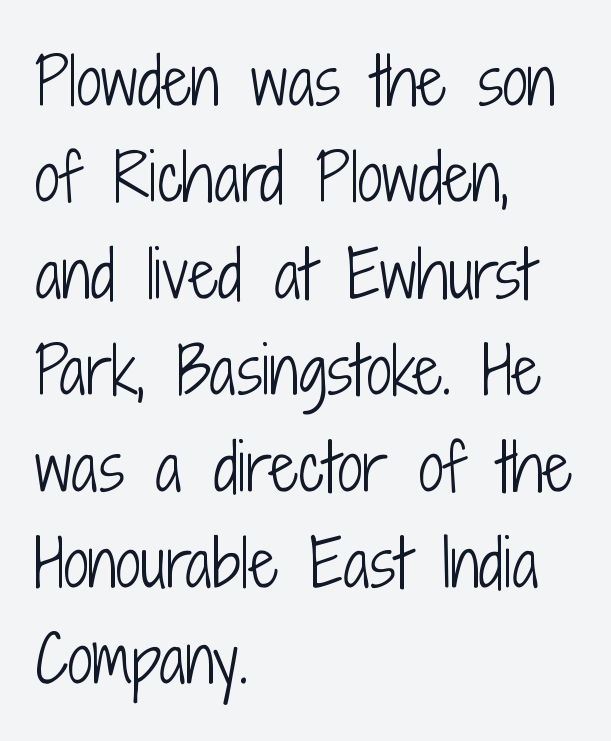
Each letter keeps its own natural width here, so spacing adapts to shape. A clean baseline with only descenders dipping below it. Compared with typical body copy, the letter spacing here is the same. Note: no serifs on the glyphs. Which margin do the lines hug? The left one — the right edge is uneven. Honestly, the row spacing looks completely unremarkable.
